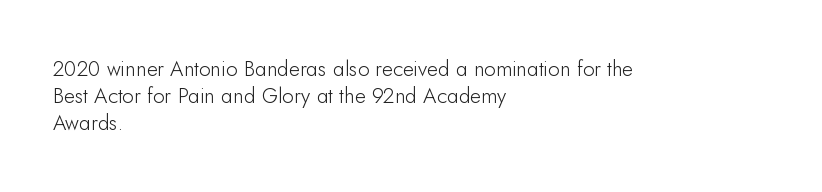
The image shows 21 px text type, upright; set left-aligned, normal line spacing (1.29x), normal letter spacing, not underlined.
